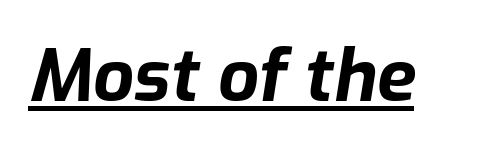
The image shows 72 px bold type, italic (leaning right); set normal letter spacing, underlined; low stroke contrast and a medium x-height.
